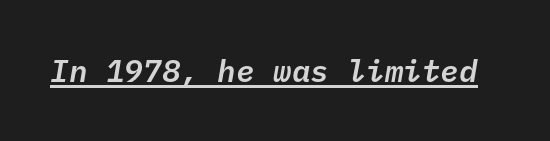
Q: Is the text italic (slanted)? A: Yes, it leans right by about 10 degrees.
Q: Is the text underlined? A: Yes.
Q: Is the spacing between letters normal or unusually wide? A: Normal.
Q: Width (condensed, normal, or wide)? A: Normal.
Q: Stroke contrast? A: Low.
Q: x-height? A: Medium.
Q: Monospaced? A: Yes.
